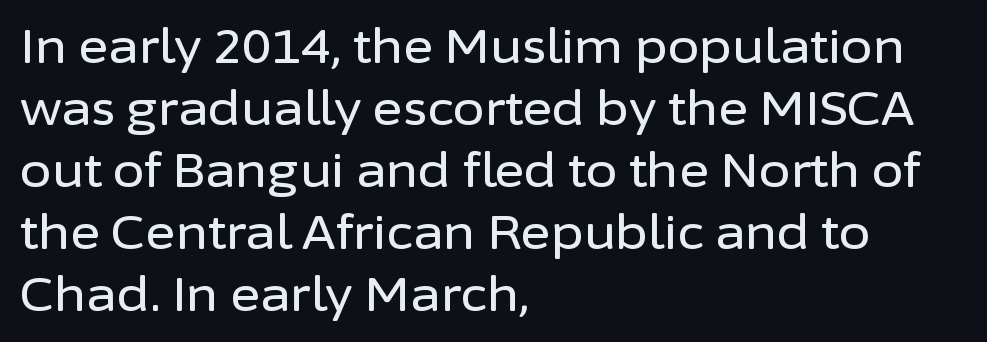
Q: Is the text italic (slanted)? A: No, it is upright.
Q: Is the typeface a serif or a sans-serif typeface? A: Sans-serif.
Q: Is the text underlined? A: No.
Q: How is the paragraph aligned? A: Left-aligned.
Q: Is the spacing between letters normal or unusually wide? A: Normal.
Q: Is the spacing between lines tight, normal or loose? A: Normal.
Q: Width (condensed, normal, or wide)? A: Normal.
Q: Stroke contrast? A: Low.
Q: x-height? A: Medium.
Q: Monospaced? A: No.
